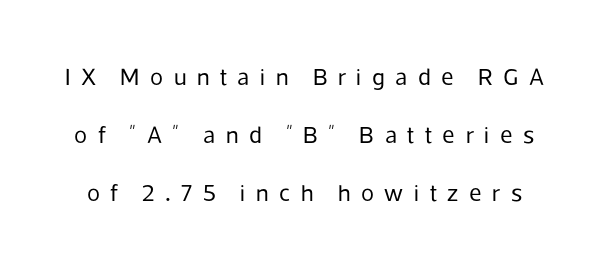
The image shows 24 px text type, upright; set loose line spacing (2.42x), unusually wide letter spacing (+0.44 em), not underlined.
